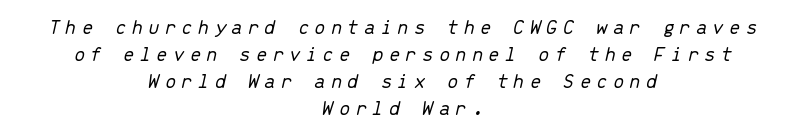
The strokes carry an ordinary text weight at most. Underline: absent. Teacher's note: observe the equal gaps on both sides — that is centered alignment. Every character sits at an angle, as italics do. Interline gaps are of average width in this sample.
